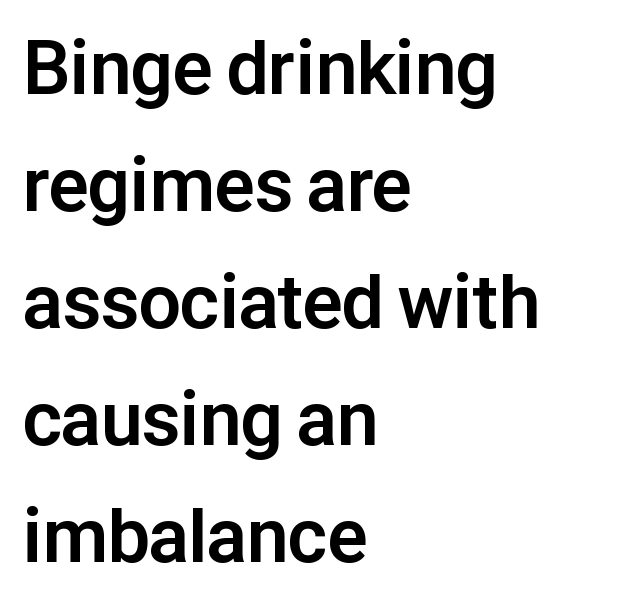
The image shows 75 px bold sans-serif type, upright; set left-aligned, normal line spacing (1.56x), normal letter spacing, not underlined; low stroke contrast and a medium x-height.
